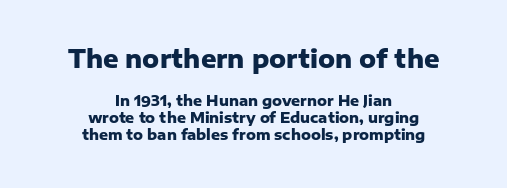
Is the lower block the larger one? No — the upper block carries the bigger type. Heavy-handed strokes throughout: this text is bold. Nothing unusual about the tracking: characters are spaced as the font intends. Descenders are the only things crossing below the line. The paragraph has two soft edges and a firm central axis. Unlike italic type, these characters show no tilt at all.
